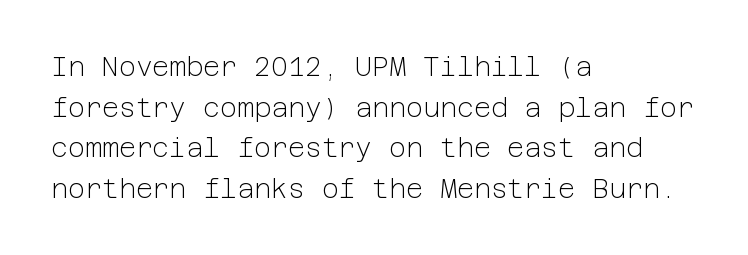
The image shows 26 px text type, upright; set left-aligned, normal line spacing (1.56x), normal letter spacing, not underlined.
